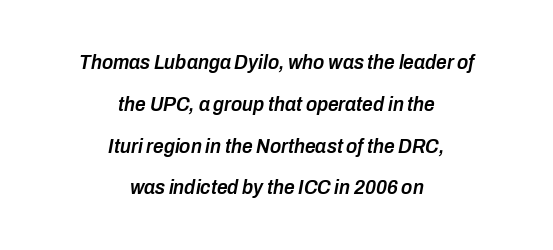
Q: Is the text bold? A: Semi-bold.
Q: Is the text italic (slanted)? A: Yes, it leans right by about 10 degrees.
Q: Is the text underlined? A: No.
Q: How is the paragraph aligned? A: Centered.
Q: Is the spacing between letters normal or unusually wide? A: Normal.
Q: Is the spacing between lines tight, normal or loose? A: Loose.
